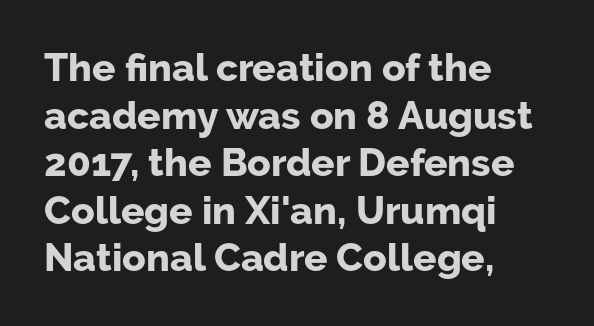
Q: Is the text bold? A: Yes.
Q: Is the text italic (slanted)? A: No, it is upright.
Q: Is the typeface a serif or a sans-serif typeface? A: Sans-serif.
Q: Is the text underlined? A: No.
Q: How is the paragraph aligned? A: Left-aligned.
Q: Is the spacing between letters normal or unusually wide? A: Normal.
Q: Width (condensed, normal, or wide)? A: Normal.
Q: Stroke contrast? A: Low.
Q: x-height? A: Medium.
Q: Monospaced? A: No.
